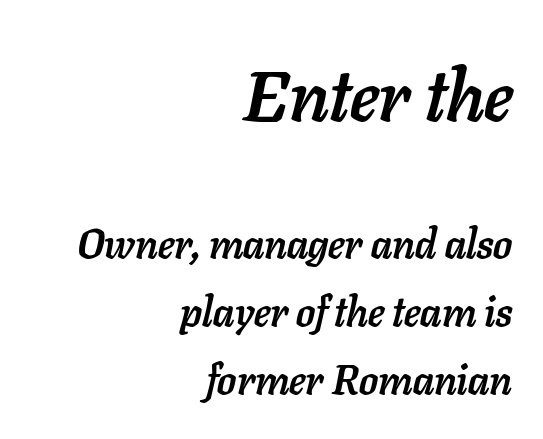
The image shows 72 px semibold type, italic (leaning right); set right-aligned, normal line spacing (1.65x), normal letter spacing, not underlined; the first (top) block is 1.76x larger; low stroke contrast and a medium x-height.
